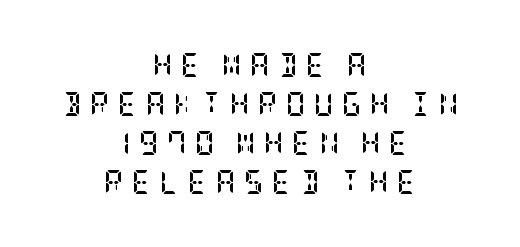
{"italic": "no", "bold": "yes", "underline": "no", "align": "center", "line_spacing": "normal", "line_spacing_ratio": 1.62, "letter_spacing": "wide", "letter_spacing_em": 0.35, "glyph_px": 24}
